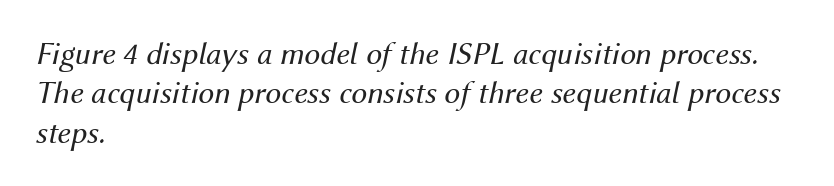
Q: Is the text bold? A: No.
Q: Is the text italic (slanted)? A: Yes, it leans right by about 12 degrees.
Q: Is the text underlined? A: No.
Q: How is the paragraph aligned? A: Left-aligned.
Q: Is the spacing between letters normal or unusually wide? A: Normal.
Q: Width (condensed, normal, or wide)? A: Normal.
Q: Stroke contrast? A: Medium.
Q: x-height? A: Medium.
Q: Monospaced? A: No.
